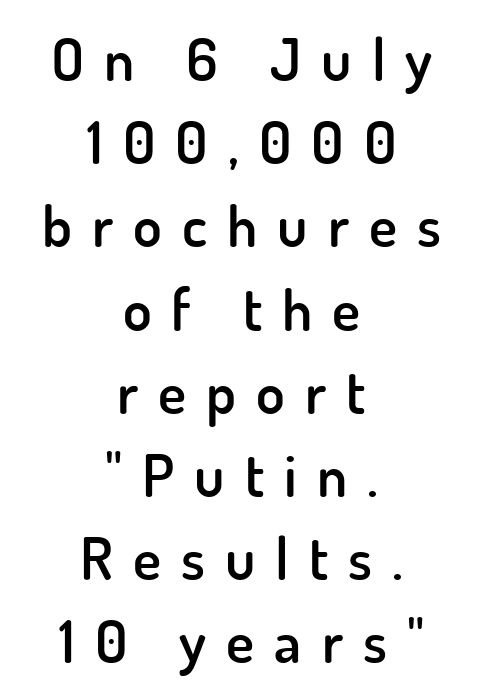
You could only call the tracking loose — the letters float apart. Posture: upright roman. Unlike a traditional serif, this face leaves its strokes unadorned. Typesetter's note: demi weight, one step under bold. Looks like regular typesetting: each glyph gets only the width it needs. The rag falls on both sides of this text block equally.
